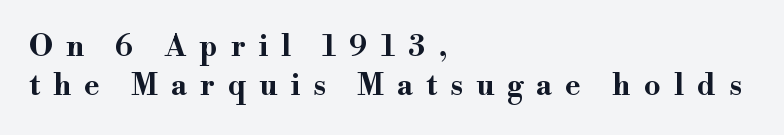
The image shows 29 px bold, wide serif type, upright; set left-aligned, normal line spacing (1.35x), unusually wide letter spacing (+0.46 em), not underlined; high stroke contrast and a small x-height.
